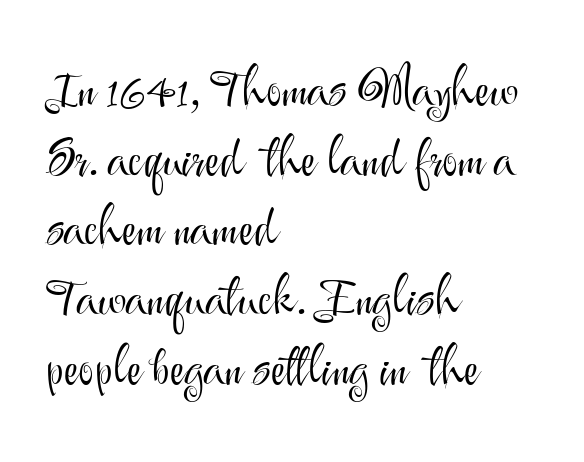
The image shows 52 px light sans-serif type; set left-aligned, normal line spacing (1.34x), normal letter spacing, not underlined; medium stroke contrast and a small x-height.
